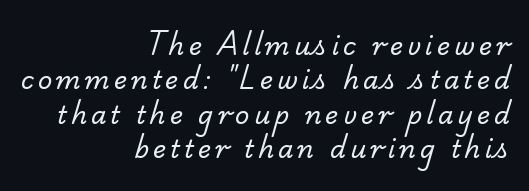
Q: Is the text bold? A: No.
Q: Is the text underlined? A: No.
Q: How is the paragraph aligned? A: Right-aligned.
Q: Is the spacing between lines tight, normal or loose? A: Normal.
